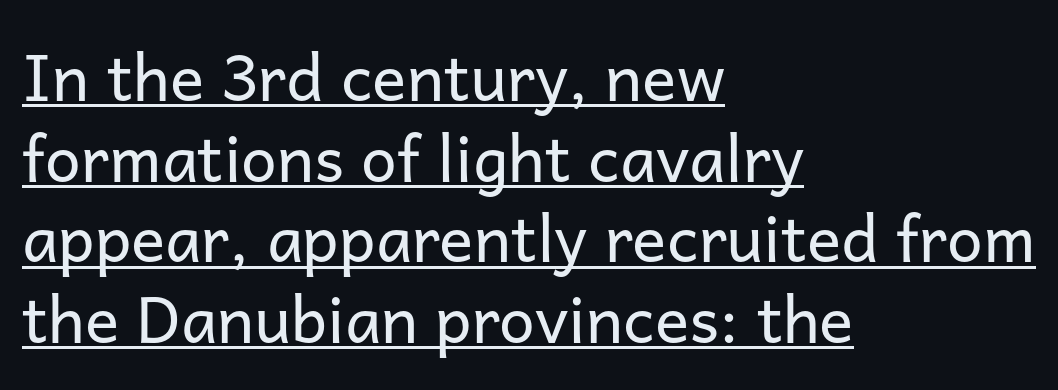
The image shows 64 px regular-weight sans-serif type, upright; set left-aligned, normal line spacing (1.26x), normal letter spacing, underlined; low stroke contrast and a medium x-height.
